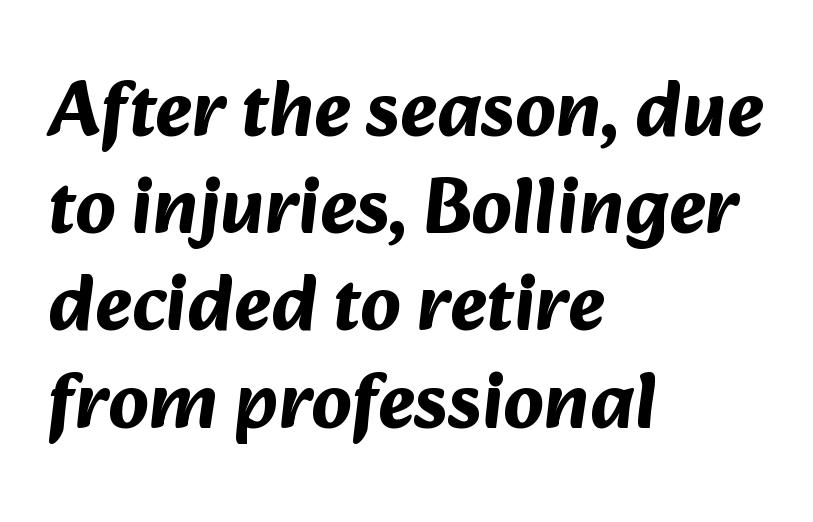
The paragraph shown leans on its left margin. Check under the words: just untouched page. As a designer I'd log this as weight 700, bold. The letters advance in unequal steps, a hallmark of proportional type. A typesetter would label this face a sans. Tracking value appears to be zero — textbook default spacing.
